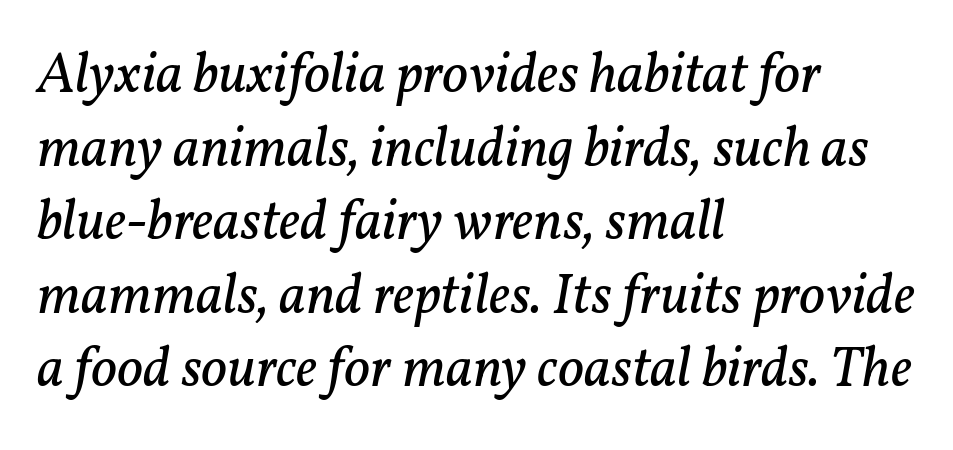
The image shows 57 px regular-weight serif type, italic (leaning right); set left-aligned, normal line spacing (1.29x), normal letter spacing, not underlined; low stroke contrast and a medium x-height.
